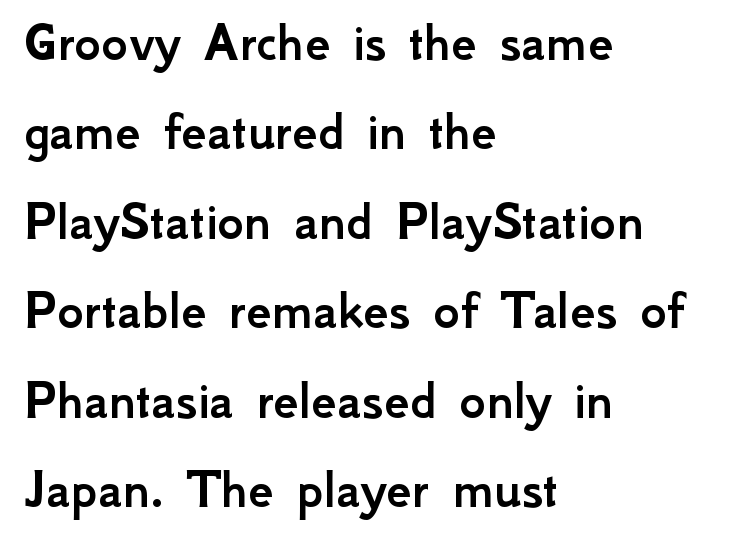
{"serif": "no", "italic": "no", "width": "normal", "stroke_contrast": "low", "x_height": "small", "monospaced": "no", "underline": "no", "align": "left", "line_spacing": "normal", "line_spacing_ratio": 1.57, "letter_spacing": "normal", "letter_spacing_em": 0.0, "glyph_px": 57}
